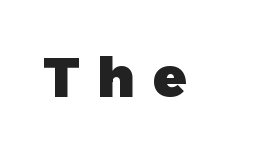
Q: Is the text bold? A: Yes.
Q: Is the text italic (slanted)? A: No, it is upright.
Q: Is the typeface a serif or a sans-serif typeface? A: Sans-serif.
Q: Is the text underlined? A: No.
Q: Is the spacing between letters normal or unusually wide? A: Unusually wide.
Q: Width (condensed, normal, or wide)? A: Normal.
Q: Stroke contrast? A: Low.
Q: x-height? A: Medium.
Q: Monospaced? A: No.
